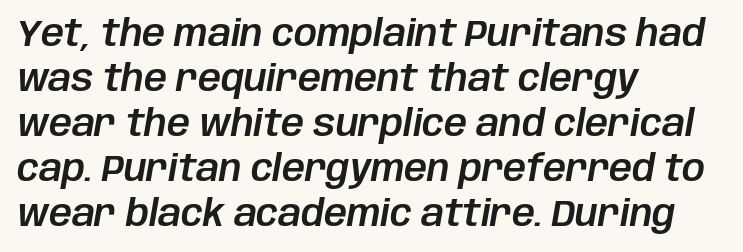
Q: Is the text italic (slanted)? A: Yes, it leans right by about 10 degrees.
Q: Is the text underlined? A: No.
Q: How is the paragraph aligned? A: Left-aligned.
Q: Is the spacing between letters normal or unusually wide? A: Normal.
Q: Is the spacing between lines tight, normal or loose? A: Normal.
Q: Width (condensed, normal, or wide)? A: Normal.
Q: Stroke contrast? A: Low.
Q: x-height? A: Large.
Q: Monospaced? A: No.
